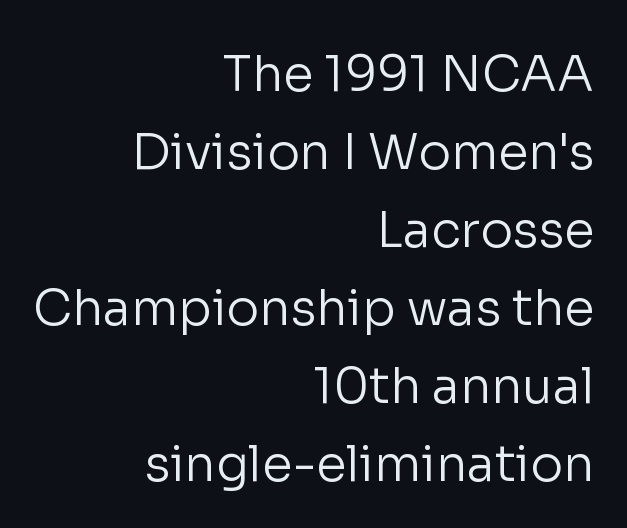
{"serif": "no", "italic": "no", "bold": "no", "weight": "regular", "width": "normal", "stroke_contrast": "low", "x_height": "medium", "monospaced": "no", "underline": "no", "align": "right", "line_spacing": "normal", "line_spacing_ratio": 1.59, "letter_spacing": "normal", "letter_spacing_em": 0.0, "glyph_px": 49}
